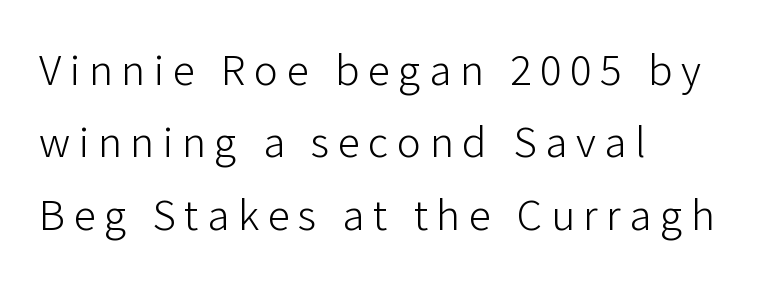
Q: Is the text bold? A: No.
Q: Is the text italic (slanted)? A: No, it is upright.
Q: Is the typeface a serif or a sans-serif typeface? A: Sans-serif.
Q: Is the text underlined? A: No.
Q: How is the paragraph aligned? A: Left-aligned.
Q: Is the spacing between lines tight, normal or loose? A: Normal.
Q: Width (condensed, normal, or wide)? A: Normal.
Q: Stroke contrast? A: Low.
Q: x-height? A: Medium.
Q: Monospaced? A: No.
